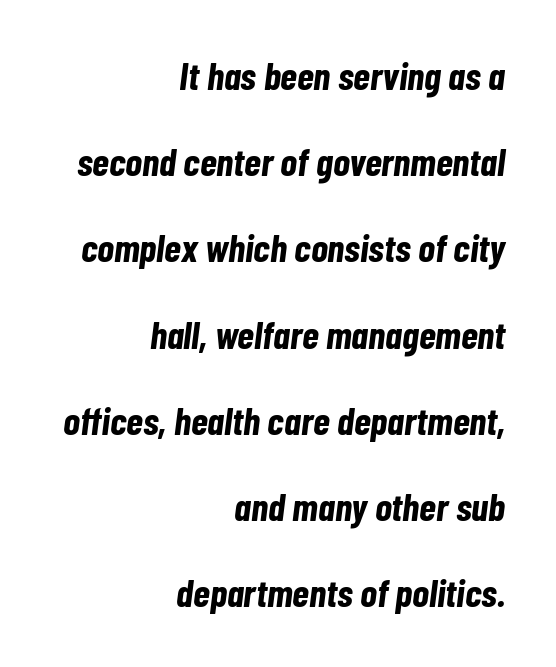
Varying glyph widths throughout — classic text-font behaviour. Beneath every word, the page is bare. Heavy-handed strokes throughout: this text is bold. The line texture is even and compact thanks to regular tracking. Observe the lean: these are italic letterforms. You could fit nearly another row in the gap between these rows.
